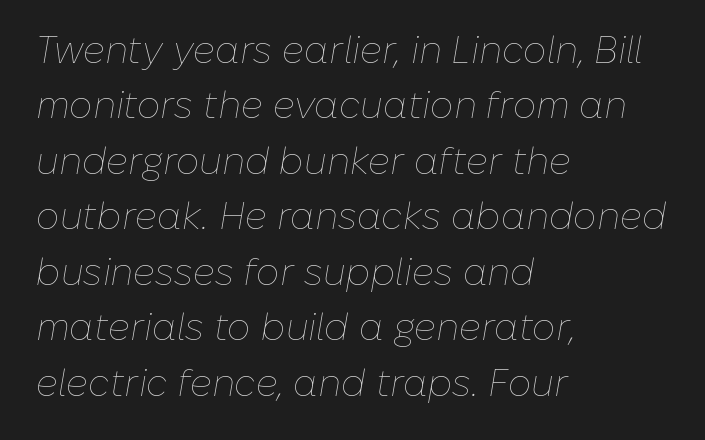
Q: Is the text bold? A: No.
Q: Is the text italic (slanted)? A: Yes, it leans right by about 10 degrees.
Q: Is the text underlined? A: No.
Q: How is the paragraph aligned? A: Left-aligned.
Q: Is the spacing between letters normal or unusually wide? A: Normal.
Q: Is the spacing between lines tight, normal or loose? A: Normal.
Q: Width (condensed, normal, or wide)? A: Normal.
Q: Stroke contrast? A: Low.
Q: x-height? A: Medium.
Q: Monospaced? A: No.
